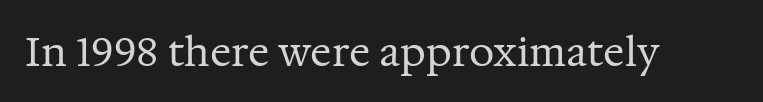
{"serif": "yes", "italic": "no", "bold": "no", "weight": "regular", "width": "normal", "stroke_contrast": "medium", "x_height": "medium", "monospaced": "no", "underline": "no", "letter_spacing": "normal", "letter_spacing_em": 0.0, "glyph_px": 40}
